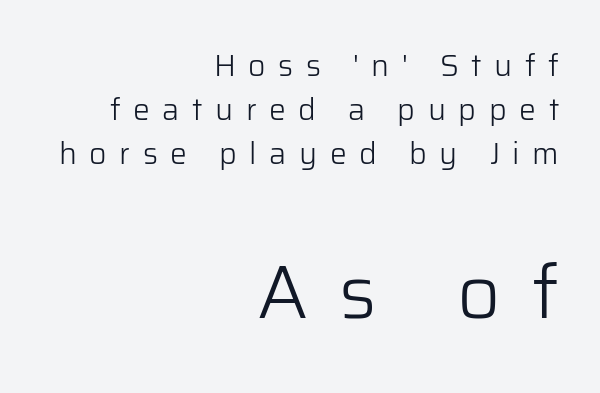
{"serif": "no", "italic": "no", "bold": "no", "weight": "light", "width": "normal", "stroke_contrast": "low", "x_height": "medium", "monospaced": "no", "underline": "no", "align": "right", "line_spacing": "normal", "line_spacing_ratio": 1.46, "letter_spacing": "wide", "letter_spacing_em": 0.42, "larger_block": "second", "size_ratio": 2.5, "glyph_px": 75}
